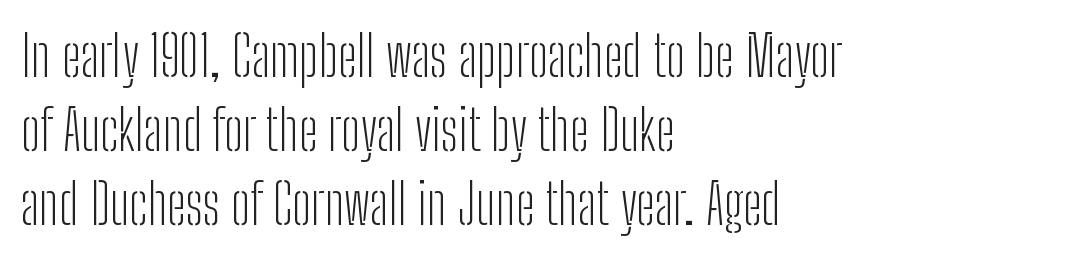
The image shows 56 px light, condensed sans-serif type, upright; set left-aligned, normal line spacing (1.32x), normal letter spacing, not underlined; low stroke contrast and a medium x-height.
